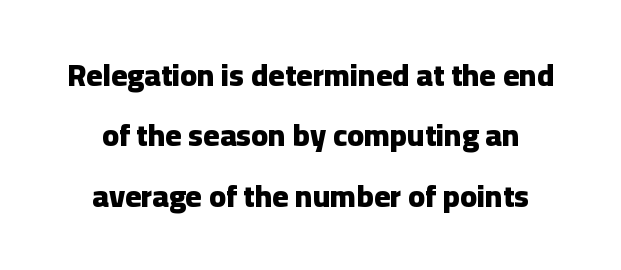
{"serif": "no", "italic": "no", "bold": "yes", "weight": "heavy", "width": "normal", "stroke_contrast": "low", "x_height": "medium", "monospaced": "no", "underline": "no", "align": "center", "line_spacing": "loose", "line_spacing_ratio": 1.95, "letter_spacing": "normal", "letter_spacing_em": 0.0, "glyph_px": 31}
